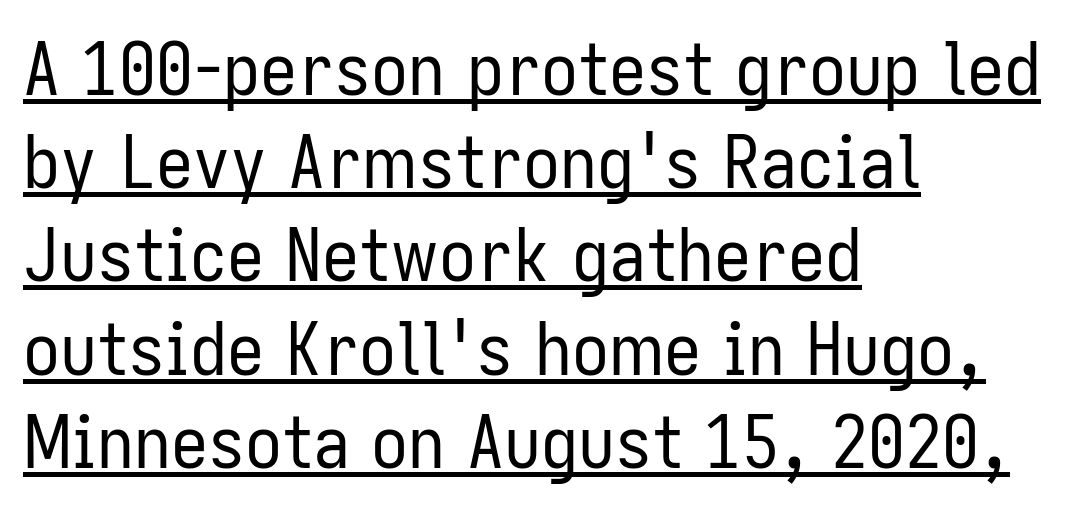
Nothing unusual about the tracking: characters are spaced as the font intends. Nothing sits at the stroke ends, so this counts as sans-serif. Looks like someone drew a line under every word here. Bold? No — there's no thickening of the strokes. Normally led — the rows are evenly, conventionally spaced.
